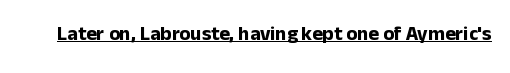
Q: Is the text bold? A: Yes.
Q: Is the text italic (slanted)? A: No, it is upright.
Q: Is the text underlined? A: Yes.
Q: Is the spacing between letters normal or unusually wide? A: Normal.
